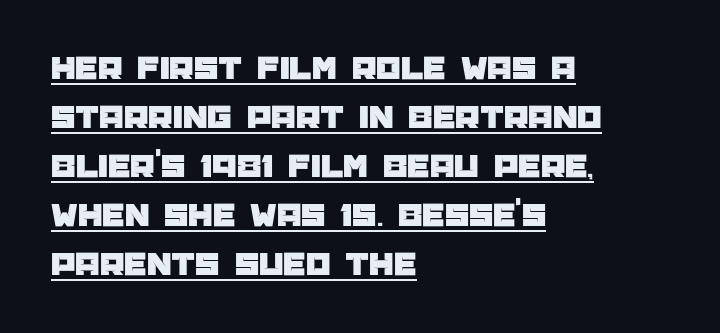
Q: Is the text italic (slanted)? A: No, it is upright.
Q: Is the typeface a serif or a sans-serif typeface? A: Sans-serif.
Q: Is the text underlined? A: Yes.
Q: How is the paragraph aligned? A: Left-aligned.
Q: Is the spacing between letters normal or unusually wide? A: Normal.
Q: Is the spacing between lines tight, normal or loose? A: Normal.
Q: Width (condensed, normal, or wide)? A: Normal.
Q: Stroke contrast? A: Low.
Q: x-height? A: Large.
Q: Monospaced? A: No.
